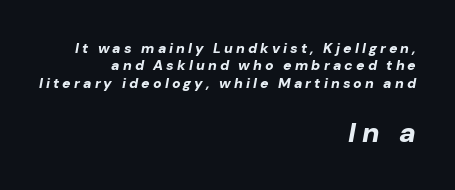
Q: Is the text bold? A: Yes.
Q: Is the text italic (slanted)? A: Yes, it leans right by about 10 degrees.
Q: Is the text underlined? A: No.
Q: How is the paragraph aligned? A: Right-aligned.
Q: Is the spacing between letters normal or unusually wide? A: Unusually wide.
Q: Is the spacing between lines tight, normal or loose? A: Normal.
Q: Which block of text is set in a larger size, the first (top) or the second (bottom)? A: The second (bottom) one.
Q: Width (condensed, normal, or wide)? A: Normal.
Q: Stroke contrast? A: Low.
Q: x-height? A: Medium.
Q: Monospaced? A: No.
